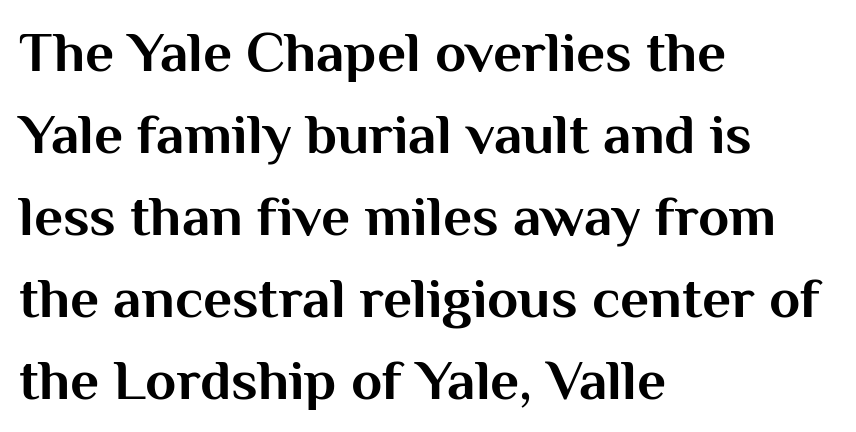
Q: Is the text bold? A: Yes.
Q: Is the text italic (slanted)? A: No, it is upright.
Q: Is the typeface a serif or a sans-serif typeface? A: Sans-serif.
Q: Is the text underlined? A: No.
Q: How is the paragraph aligned? A: Left-aligned.
Q: Is the spacing between letters normal or unusually wide? A: Normal.
Q: Is the spacing between lines tight, normal or loose? A: Normal.
Q: Width (condensed, normal, or wide)? A: Normal.
Q: Stroke contrast? A: Medium.
Q: x-height? A: Medium.
Q: Monospaced? A: No.
